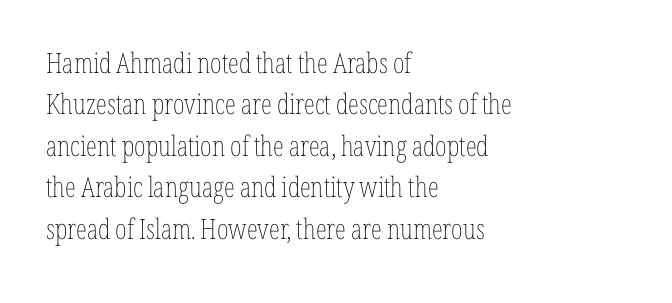
The image shows 28 px thin, condensed type, upright; set left-aligned, normal line spacing (1.48x), normal letter spacing, not underlined; low stroke contrast and a medium x-height.
